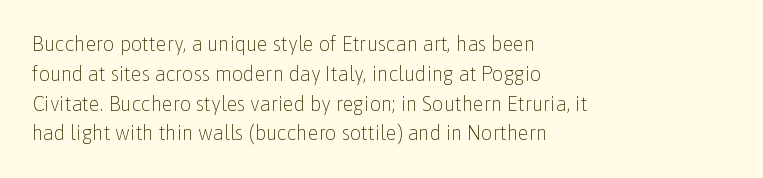
Rule under the text: the space is simply empty. Upright lettering throughout. This rendering leaves character spacing at its baseline value. If you drew a ruler down the left edge, every line would touch it. Is there much room between lines? A standard amount, neither cramped nor airy. This reads as an unemphasized weight, regular at the heaviest.
